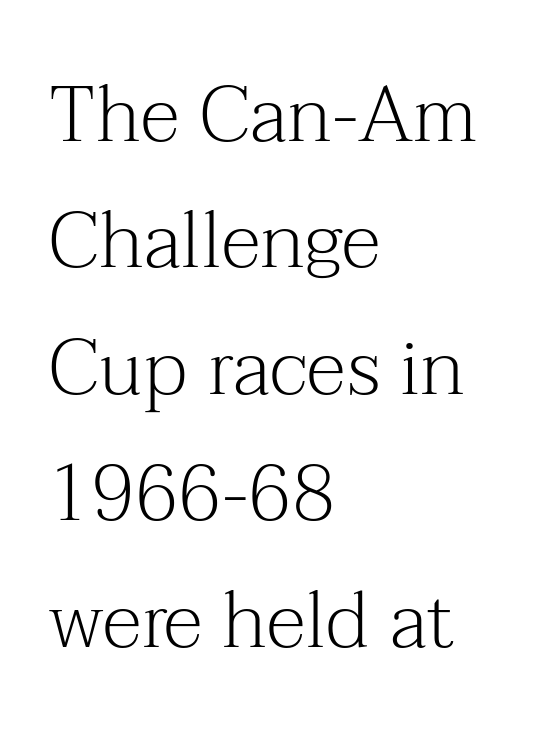
{"serif": "yes", "italic": "no", "bold": "no", "weight": "light", "width": "normal", "stroke_contrast": "medium", "x_height": "medium", "monospaced": "no", "underline": "no", "align": "left", "line_spacing": "normal", "line_spacing_ratio": 1.6, "letter_spacing": "normal", "letter_spacing_em": 0.0, "glyph_px": 79}
